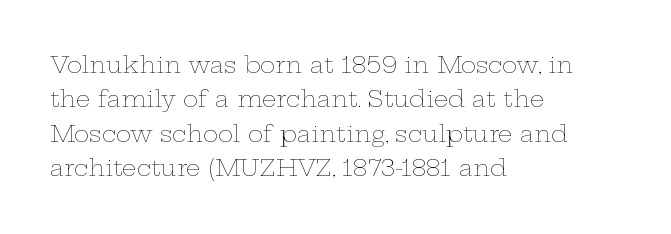
{"italic": "no", "bold": "no", "underline": "no", "align": "left", "line_spacing": "normal", "line_spacing_ratio": 1.5, "letter_spacing": "normal", "letter_spacing_em": 0.0, "glyph_px": 23}
